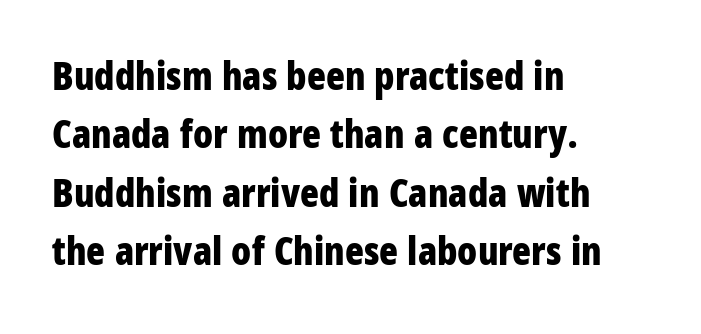
Strokes here are thick enough to call this a true bold. The rendering uses natural spacing where letterforms have individual widths. How would I describe the line gaps? Plain and ordinary. To sum up the face: it is a sans, with no serifs. Every stem runs plumb, perpendicular to the baseline. Underlining? Definitely not there.
